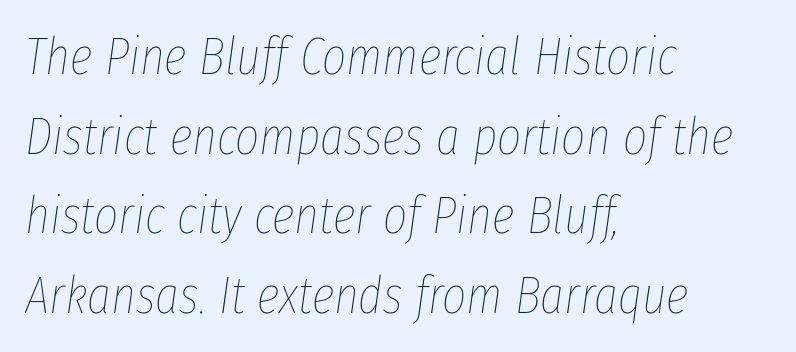
Layout note: lines flush left. Is there much room between lines? A standard amount, neither cramped nor airy. Decoration check: the copy has no underline. The gaps between neighbouring characters are ordinary and unremarkable.
